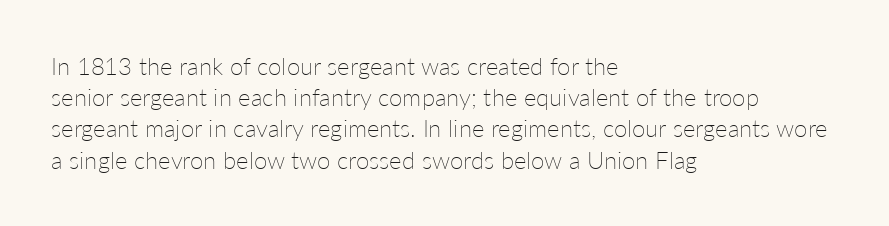
The image shows 24 px text type, upright; set left-aligned, normal line spacing (1.3x), normal letter spacing, not underlined.
